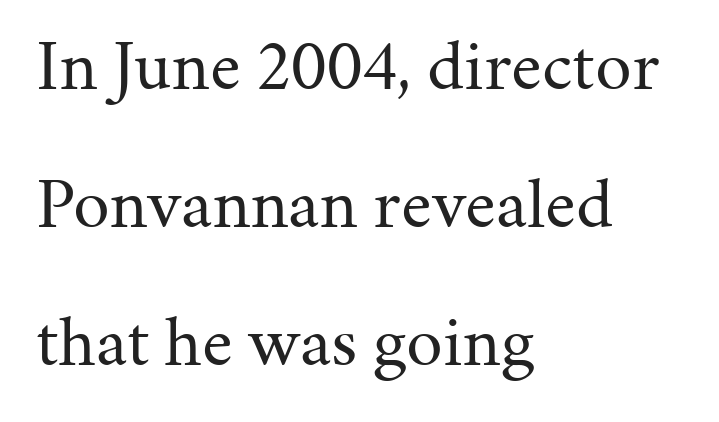
The image shows 73 px regular-weight serif type, upright; set left-aligned, line spacing 1.89x, normal letter spacing, not underlined; medium stroke contrast and a medium x-height.
